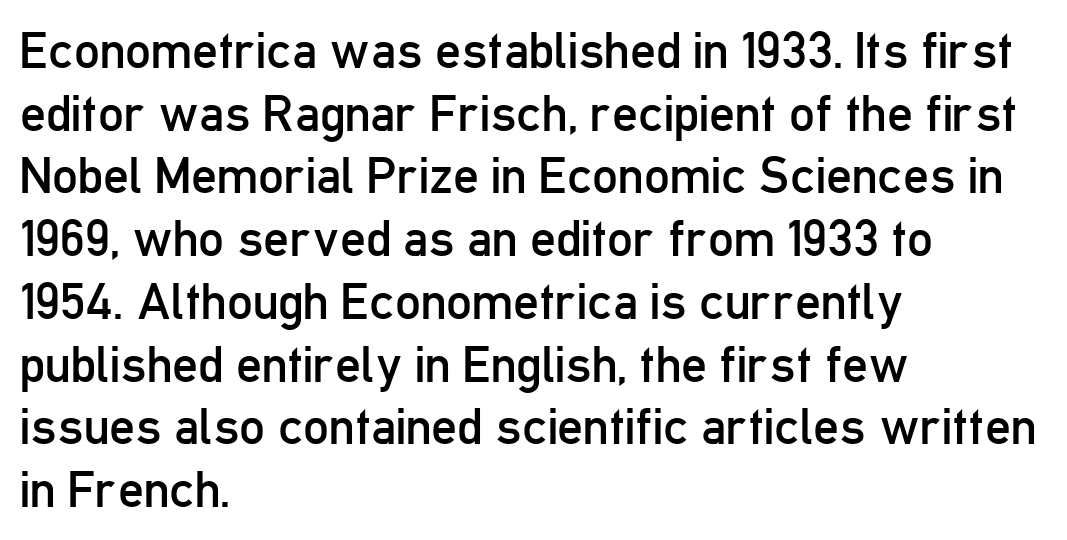
Line starts are locked; line ends wander. In terms of letterspacing, this is plain default setting. Heft: none added — not bold. Letterform terminals end flat and unadorned throughout the passage.
